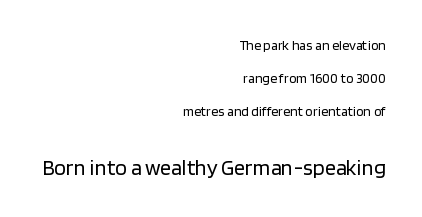
{"italic": "no", "bold": "no", "underline": "no", "align": "right", "line_spacing": "loose", "line_spacing_ratio": 2.36, "letter_spacing": "normal", "letter_spacing_em": 0.0, "larger_block": "second", "size_ratio": 1.57, "glyph_px": 22}
